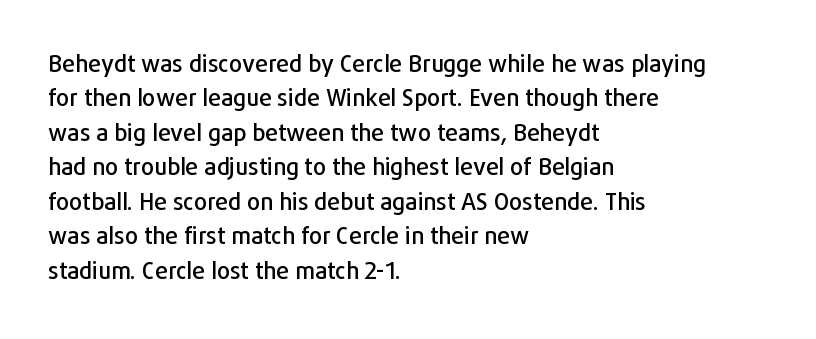
{"italic": "no", "underline": "no", "align": "left", "line_spacing": "normal", "line_spacing_ratio": 1.5, "letter_spacing": "normal", "letter_spacing_em": 0.0, "glyph_px": 23}
